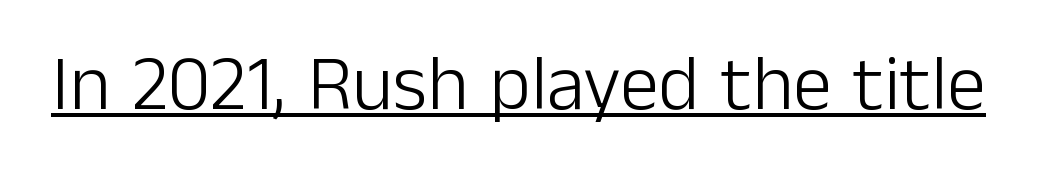
Q: Is the text bold? A: No.
Q: Is the text italic (slanted)? A: No, it is upright.
Q: Is the typeface a serif or a sans-serif typeface? A: Sans-serif.
Q: Is the text underlined? A: Yes.
Q: Is the spacing between letters normal or unusually wide? A: Normal.
Q: Width (condensed, normal, or wide)? A: Normal.
Q: Stroke contrast? A: Low.
Q: x-height? A: Medium.
Q: Monospaced? A: No.
